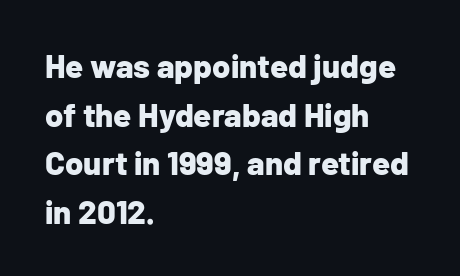
The image shows 33 px bold sans-serif type, upright; set left-aligned, normal line spacing (1.47x), normal letter spacing, not underlined; low stroke contrast and a medium x-height.
